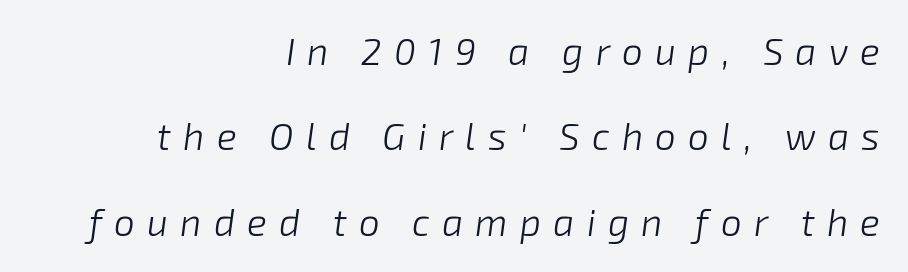
The image shows 37 px light type, italic (leaning right); set right-aligned, loose line spacing (2.31x), unusually wide letter spacing (+0.33 em), not underlined; low stroke contrast and a medium x-height.
